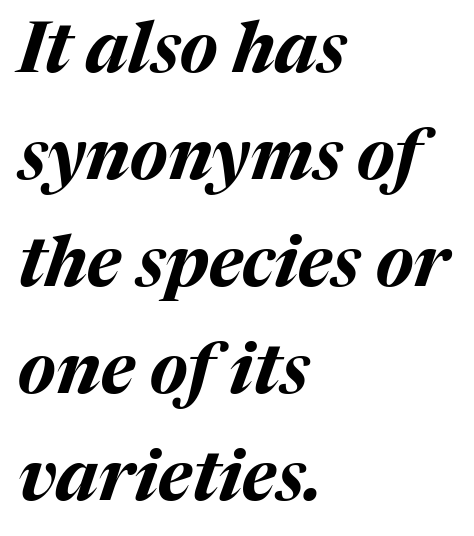
The whole block is typeset with a tilt. What weight is shown? A full bold with thick strokes. The text block is weighted toward the left margin, trailing off unevenly rightward. No extra tracking has been applied to these lines. The rendering uses natural spacing where letterforms have individual widths.
